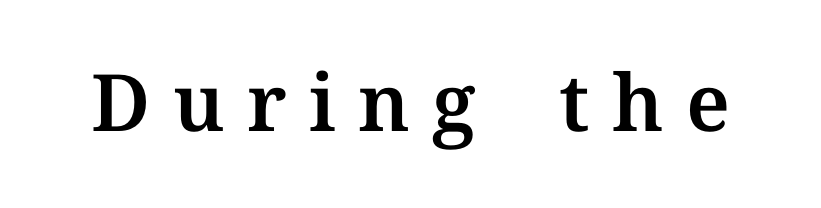
Q: Is the text italic (slanted)? A: No, it is upright.
Q: Is the typeface a serif or a sans-serif typeface? A: Serif.
Q: Is the text underlined? A: No.
Q: Is the spacing between letters normal or unusually wide? A: Unusually wide.
Q: Width (condensed, normal, or wide)? A: Normal.
Q: Stroke contrast? A: Medium.
Q: x-height? A: Medium.
Q: Monospaced? A: No.
